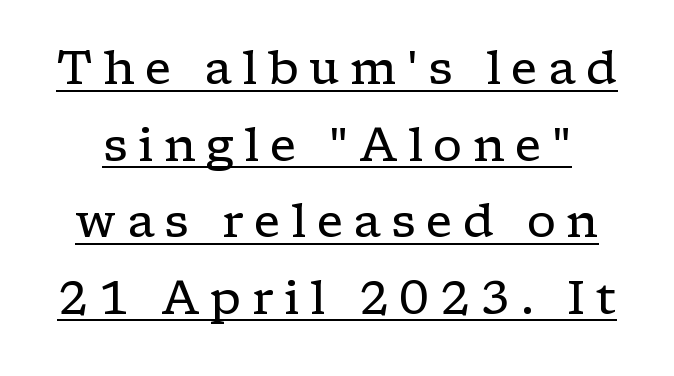
Q: Is the text bold? A: No.
Q: Is the text italic (slanted)? A: No, it is upright.
Q: Is the typeface a serif or a sans-serif typeface? A: Serif.
Q: Is the text underlined? A: Yes.
Q: Is the spacing between letters normal or unusually wide? A: Unusually wide.
Q: Is the spacing between lines tight, normal or loose? A: Normal.
Q: Width (condensed, normal, or wide)? A: Wide.
Q: Stroke contrast? A: Low.
Q: x-height? A: Medium.
Q: Monospaced? A: No.
